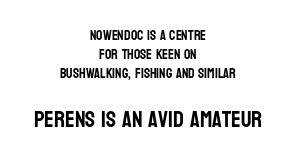
The image shows 23 px text type, upright; set centered, normal line spacing (1.37x), normal letter spacing, not underlined; the second (bottom) block is 1.64x larger.
